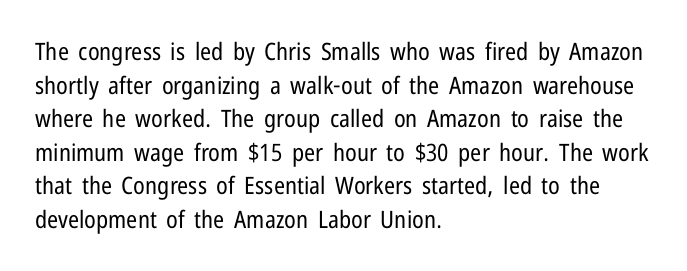
Does the copy run flush right? No — it runs flush left. Does extra space separate the letters? No, they use regular spacing. The letters look calm and open, with moderate or lighter stems. Beneath every word, the page is bare. Normally led — the rows are evenly, conventionally spaced.
